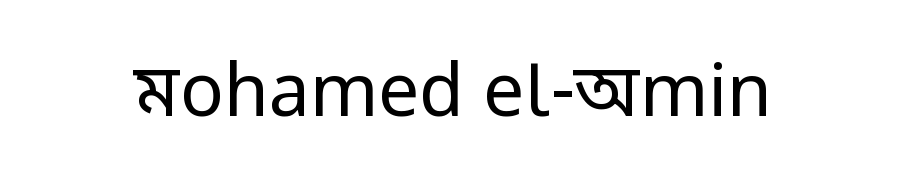
{"serif": "no", "italic": "no", "bold": "no", "weight": "regular", "width": "condensed", "stroke_contrast": "low", "x_height": "large", "monospaced": "no", "underline": "no", "letter_spacing": "normal", "letter_spacing_em": 0.0, "glyph_px": 73}
